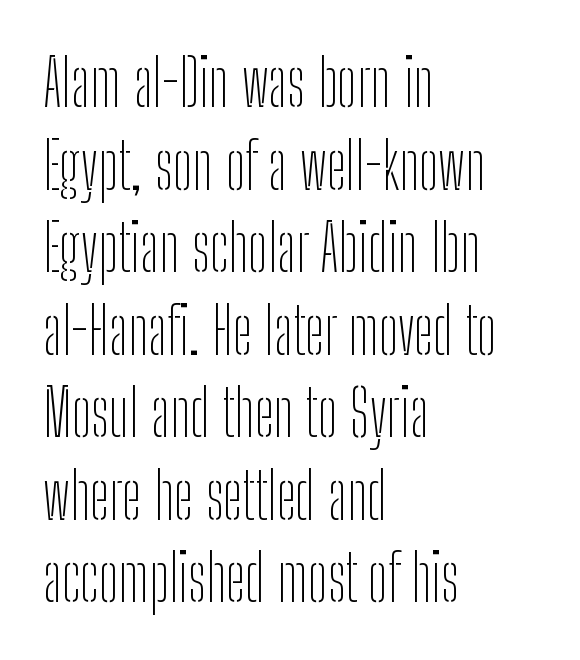
The strokes are not fattened; the text isn't bold. In terms of posture, this sample is upright. Character widths vary here, with narrow letters taking less room than wide ones. The passage shown is typeset with a sans-serif family. Notice how descenders clear the ascenders below comfortably — that's standard leading. Left-aligned paragraph, ragged on the right.
